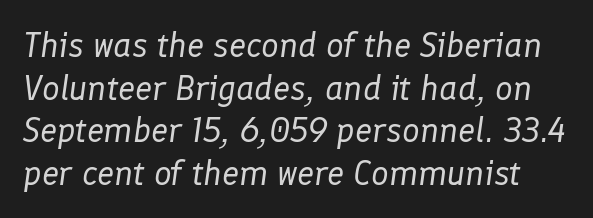
The image shows 35 px regular-weight type, italic (leaning right); set line spacing 1.22x, normal letter spacing, not underlined; low stroke contrast and a medium x-height.
